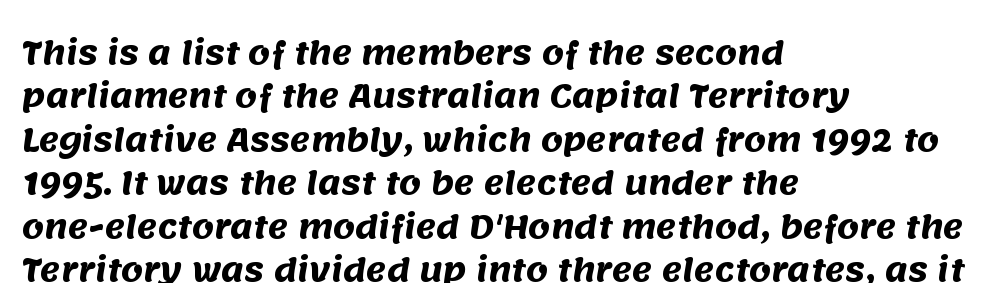
Q: Is the text bold? A: Yes.
Q: Is the typeface a serif or a sans-serif typeface? A: Sans-serif.
Q: Is the text underlined? A: No.
Q: How is the paragraph aligned? A: Left-aligned.
Q: Is the spacing between letters normal or unusually wide? A: Normal.
Q: Is the spacing between lines tight, normal or loose? A: Normal.
Q: Width (condensed, normal, or wide)? A: Normal.
Q: Stroke contrast? A: Medium.
Q: x-height? A: Large.
Q: Monospaced? A: No.
